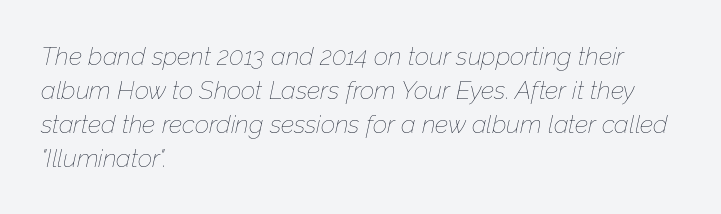
The image shows 25 px text type, italic (leaning right); set left-aligned, normal line spacing (1.36x), normal letter spacing, not underlined.
